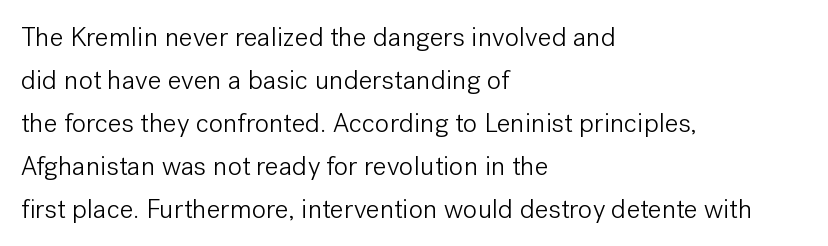
Line beginnings align vertically; line endings do not. Quick note: not italic, upright. No chunkiness to these letters — they're not bold. Default kerning and tracking; the words read as compact shapes.
